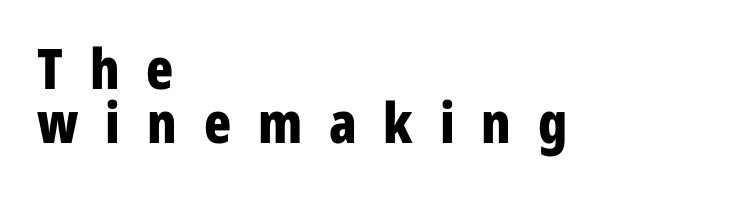
Q: Is the text bold? A: Yes.
Q: Is the text italic (slanted)? A: No, it is upright.
Q: Is the typeface a serif or a sans-serif typeface? A: Sans-serif.
Q: Is the text underlined? A: No.
Q: How is the paragraph aligned? A: Left-aligned.
Q: Is the spacing between letters normal or unusually wide? A: Unusually wide.
Q: Is the spacing between lines tight, normal or loose? A: Tight.
Q: Width (condensed, normal, or wide)? A: Condensed.
Q: Stroke contrast? A: Low.
Q: x-height? A: Medium.
Q: Monospaced? A: No.
